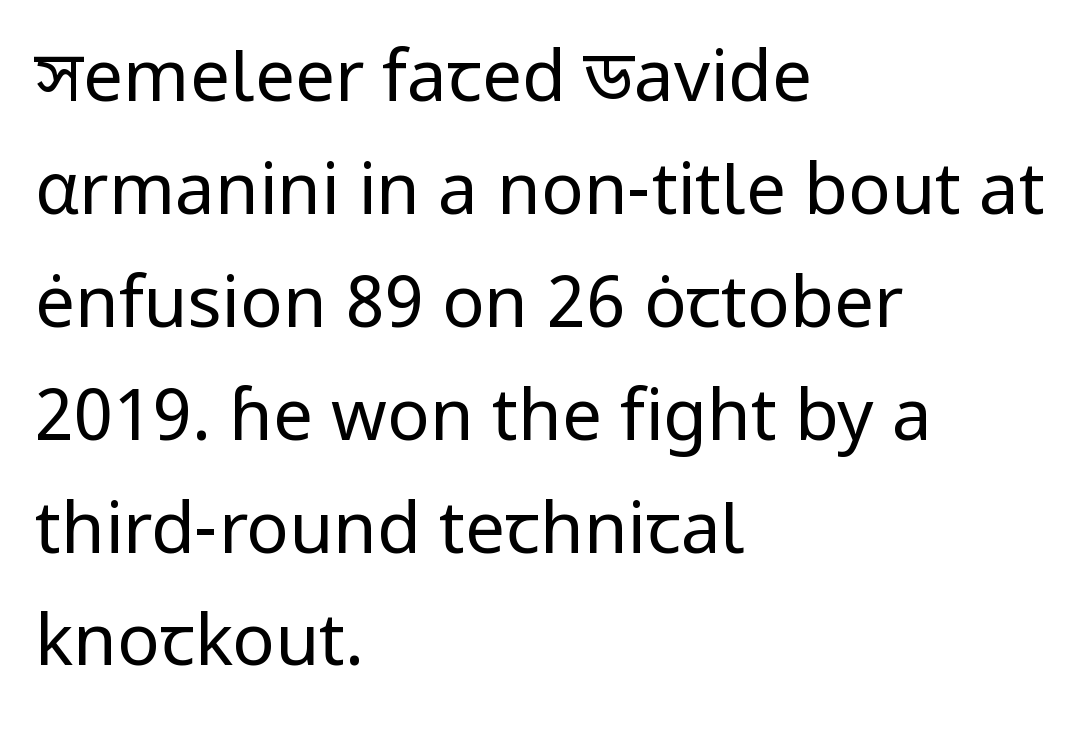
{"serif": "no", "italic": "no", "bold": "no", "weight": "regular", "width": "normal", "stroke_contrast": "low", "x_height": "medium", "monospaced": "no", "underline": "no", "align": "left", "line_spacing": "normal", "line_spacing_ratio": 1.59, "letter_spacing": "normal", "letter_spacing_em": 0.0, "glyph_px": 71}
